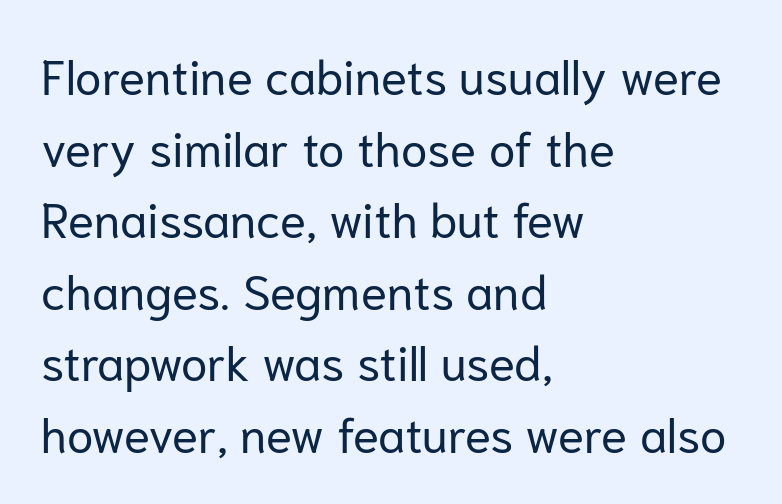
{"serif": "no", "italic": "no", "bold": "no", "weight": "regular", "width": "normal", "stroke_contrast": "low", "x_height": "medium", "monospaced": "no", "underline": "no", "align": "left", "line_spacing": "normal", "line_spacing_ratio": 1.49, "letter_spacing": "normal", "letter_spacing_em": 0.0, "glyph_px": 48}
